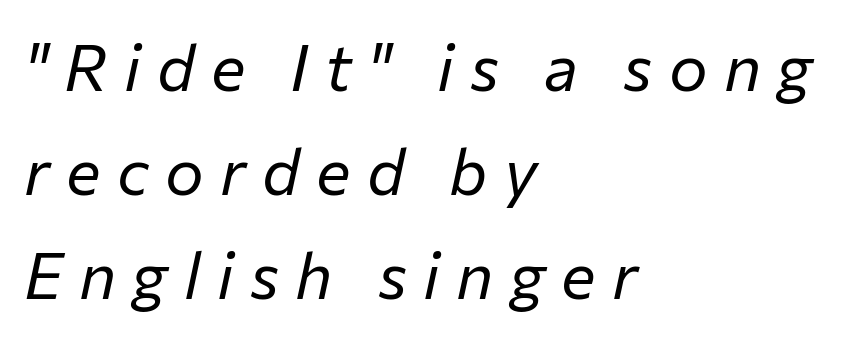
Q: Is the text bold? A: No.
Q: Is the text italic (slanted)? A: Yes, it leans right by about 12 degrees.
Q: Is the text underlined? A: No.
Q: How is the paragraph aligned? A: Left-aligned.
Q: Is the spacing between letters normal or unusually wide? A: Unusually wide.
Q: Is the spacing between lines tight, normal or loose? A: Normal.
Q: Width (condensed, normal, or wide)? A: Normal.
Q: Stroke contrast? A: Low.
Q: x-height? A: Medium.
Q: Monospaced? A: No.
